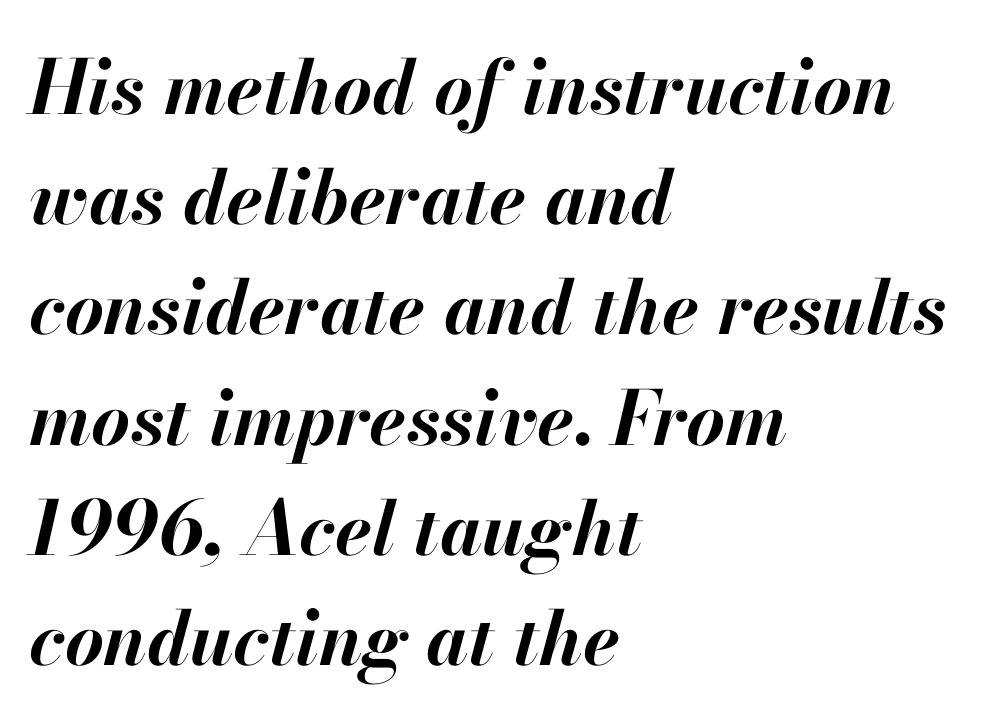
Q: Is the text bold? A: Yes.
Q: Is the text italic (slanted)? A: Yes, it leans right by about 13 degrees.
Q: Is the text underlined? A: No.
Q: How is the paragraph aligned? A: Left-aligned.
Q: Is the spacing between letters normal or unusually wide? A: Normal.
Q: Is the spacing between lines tight, normal or loose? A: Normal.
Q: Width (condensed, normal, or wide)? A: Normal.
Q: Stroke contrast? A: High.
Q: x-height? A: Small.
Q: Monospaced? A: No.
